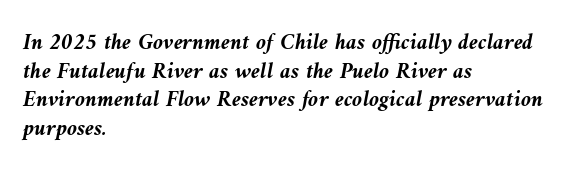
The image shows 23 px bold type, italic (leaning left); set left-aligned, normal line spacing (1.25x), normal letter spacing, not underlined.
